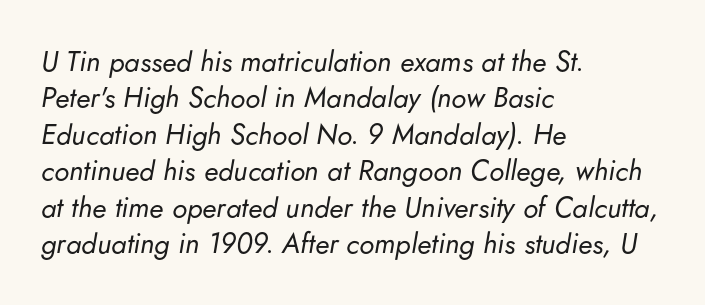
This reads as an unemphasized weight, regular at the heaviest. Looks like regular typesetting: each glyph gets only the width it needs. Letter spacing: default. These lines sit exactly where default settings would place them. Slanted lettering throughout.
